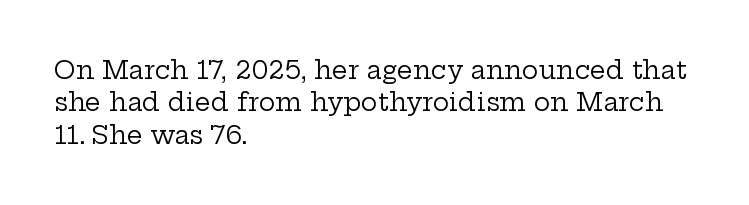
The image shows 25 px text type, upright; set left-aligned, normal line spacing (1.3x), normal letter spacing, not underlined.
